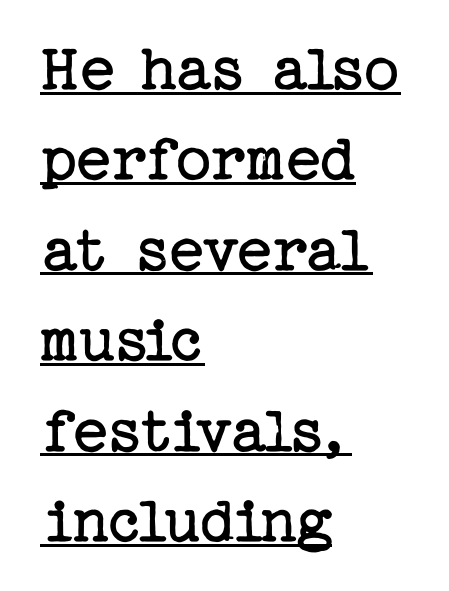
Q: Is the text bold? A: No.
Q: Is the text italic (slanted)? A: No, it is upright.
Q: Is the typeface a serif or a sans-serif typeface? A: Serif.
Q: Is the text underlined? A: Yes.
Q: How is the paragraph aligned? A: Left-aligned.
Q: Is the spacing between letters normal or unusually wide? A: Normal.
Q: Is the spacing between lines tight, normal or loose? A: Normal.
Q: Width (condensed, normal, or wide)? A: Normal.
Q: Stroke contrast? A: Low.
Q: x-height? A: Medium.
